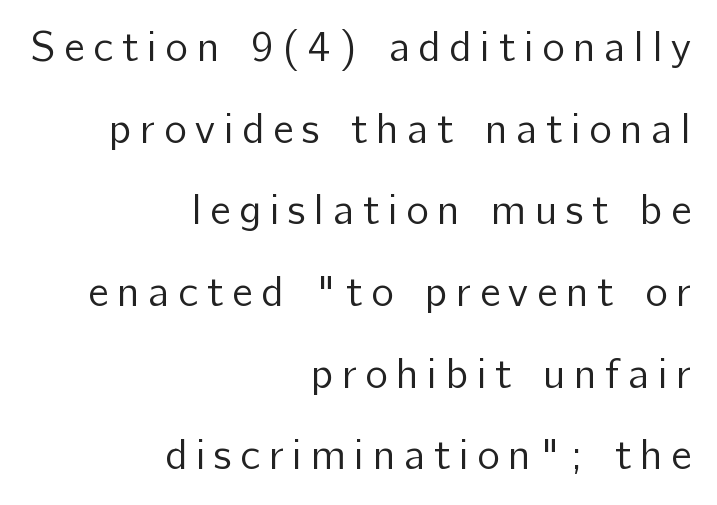
{"serif": "no", "italic": "no", "bold": "no", "weight": "regular", "width": "normal", "stroke_contrast": "low", "x_height": "medium", "monospaced": "no", "underline": "no", "align": "right", "line_spacing": "loose", "line_spacing_ratio": 1.9, "letter_spacing": "wide", "letter_spacing_em": 0.2, "glyph_px": 43}
